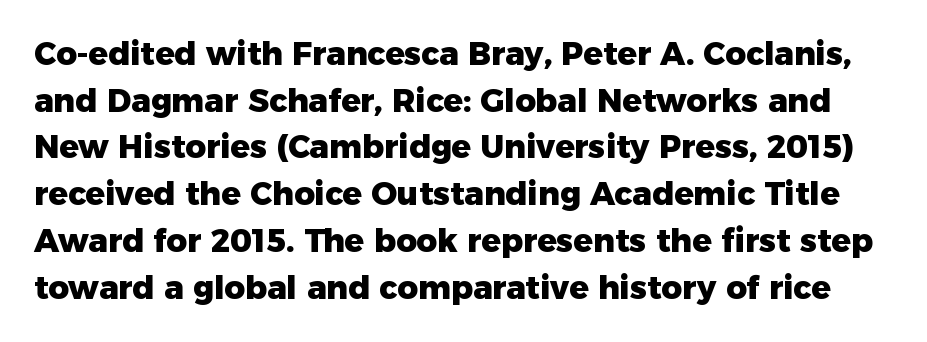
Italic? Not at all — the glyphs are vertical. Any mark beneath the type? The region is blank. This block has exactly the height ordinary leading produces. The characters look thick and weighty, a clear bold. Varying glyph widths throughout — classic text-font behaviour.
